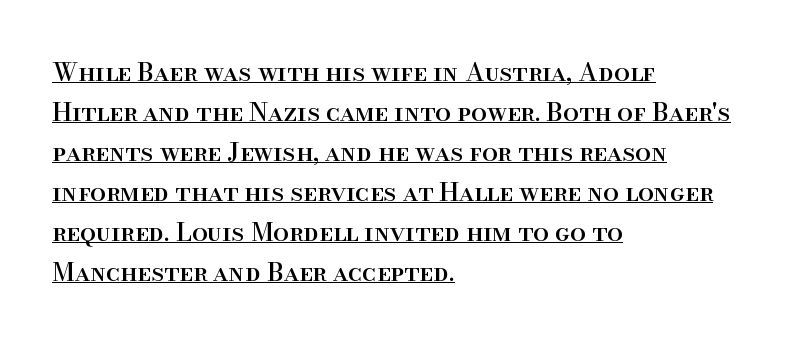
The image shows 25 px text type, upright; set left-aligned, normal line spacing (1.6x), normal letter spacing, underlined.
